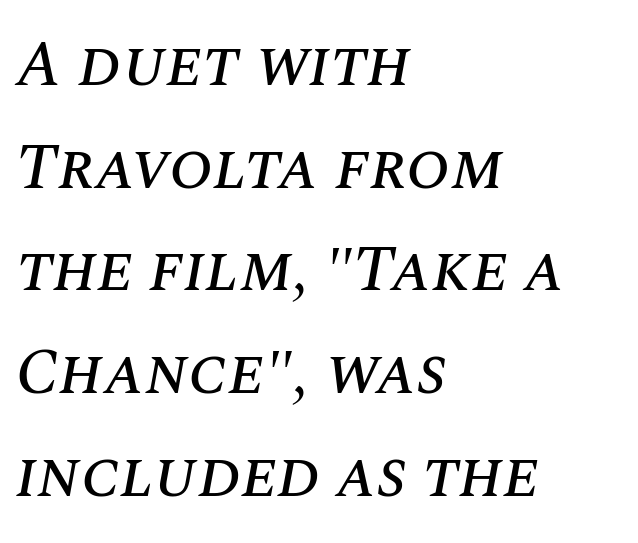
Q: Is the text italic (slanted)? A: Yes, it leans right by about 10 degrees.
Q: Is the text underlined? A: No.
Q: How is the paragraph aligned? A: Left-aligned.
Q: Is the spacing between letters normal or unusually wide? A: Normal.
Q: Is the spacing between lines tight, normal or loose? A: Normal.
Q: Width (condensed, normal, or wide)? A: Normal.
Q: Stroke contrast? A: Medium.
Q: x-height? A: Large.
Q: Monospaced? A: No.
